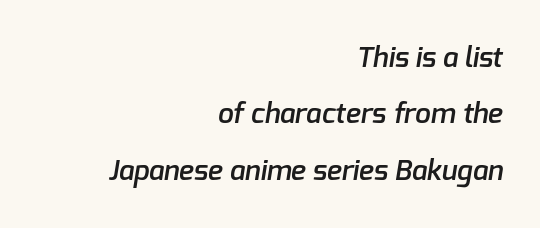
Q: Is the text bold? A: Semi-bold.
Q: Is the typeface a serif or a sans-serif typeface? A: Sans-serif.
Q: Is the text underlined? A: No.
Q: How is the paragraph aligned? A: Right-aligned.
Q: Is the spacing between letters normal or unusually wide? A: Normal.
Q: Is the spacing between lines tight, normal or loose? A: Loose.
Q: Width (condensed, normal, or wide)? A: Normal.
Q: Stroke contrast? A: Low.
Q: x-height? A: Medium.
Q: Monospaced? A: No.
